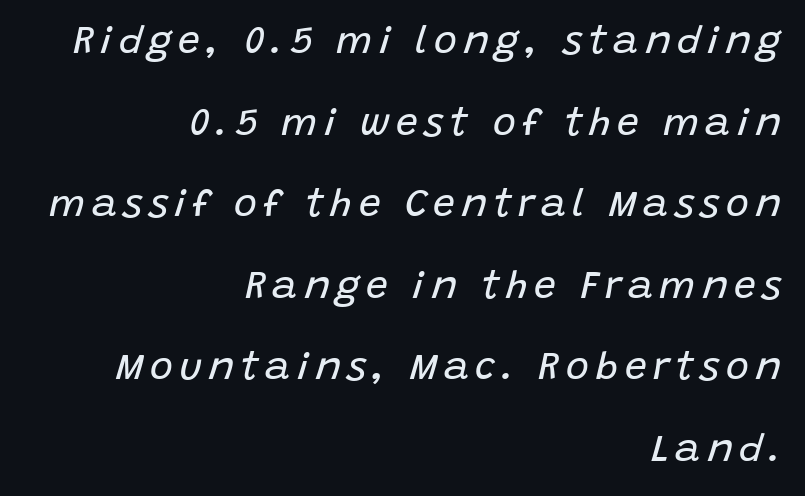
The image shows 39 px regular-weight type, italic (leaning right); set right-aligned, loose line spacing (2.09x), not underlined; low stroke contrast and a large x-height.
